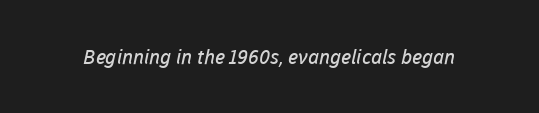
Q: Is the text bold? A: No.
Q: Is the text underlined? A: No.
Q: Is the spacing between letters normal or unusually wide? A: Normal.
